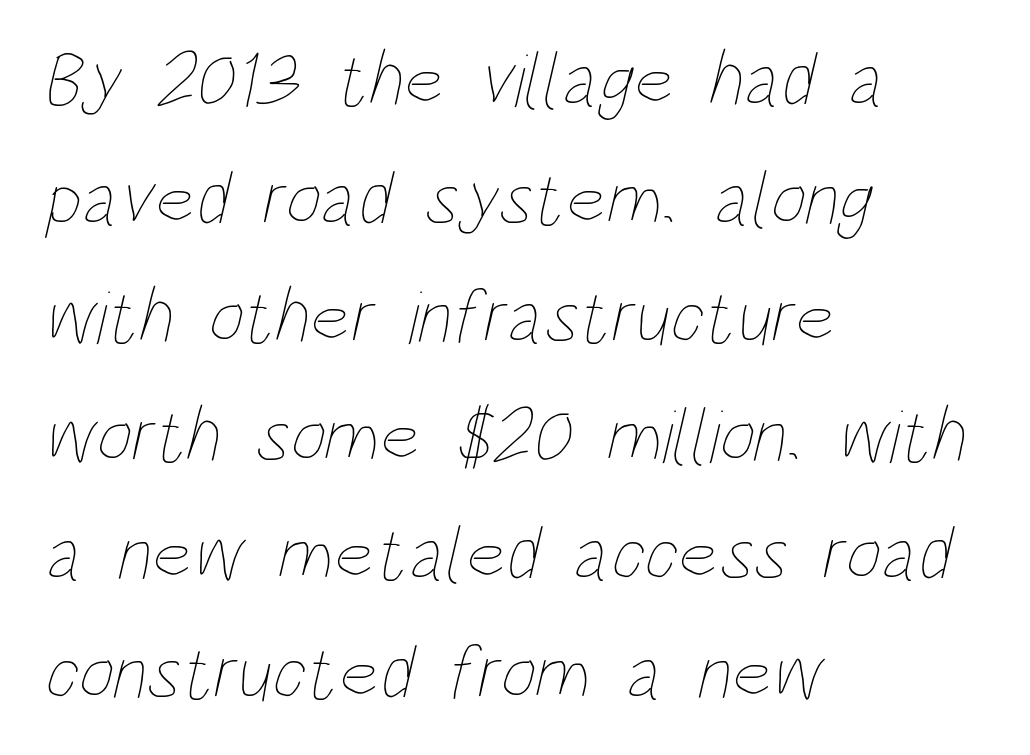
Q: Is the text bold? A: No.
Q: Is the text underlined? A: No.
Q: How is the paragraph aligned? A: Left-aligned.
Q: Is the spacing between letters normal or unusually wide? A: Normal.
Q: Is the spacing between lines tight, normal or loose? A: Normal.
Q: Width (condensed, normal, or wide)? A: Condensed.
Q: Stroke contrast? A: Low.
Q: x-height? A: Large.
Q: Monospaced? A: No.
